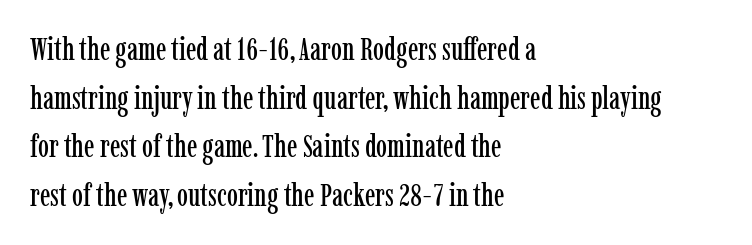
The image shows 31 px condensed serif type, upright; set left-aligned, normal line spacing (1.57x), normal letter spacing, not underlined; low stroke contrast and a medium x-height.
